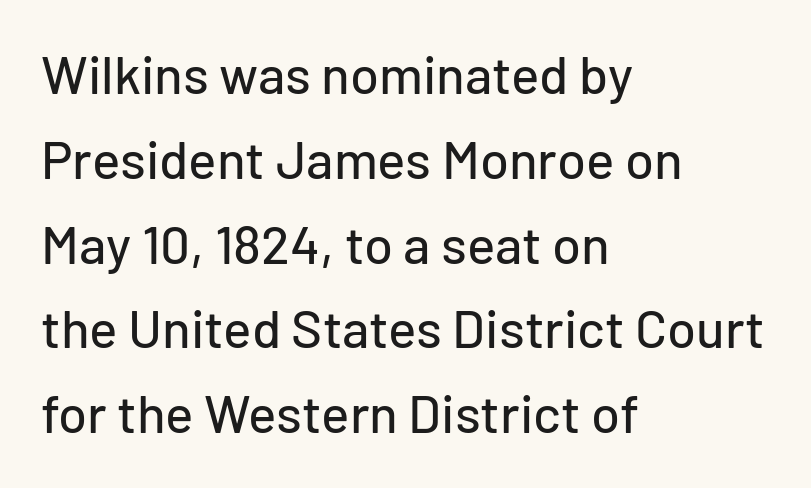
{"serif": "no", "italic": "no", "width": "normal", "stroke_contrast": "low", "x_height": "medium", "monospaced": "no", "underline": "no", "align": "left", "line_spacing": "normal", "line_spacing_ratio": 1.6, "letter_spacing": "normal", "letter_spacing_em": 0.0, "glyph_px": 53}
